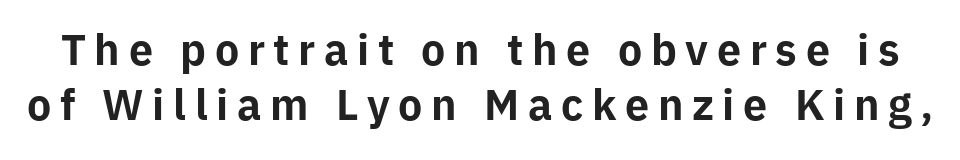
The image shows 41 px bold sans-serif type, upright; set normal line spacing (1.33x), unusually wide letter spacing (+0.21 em), not underlined; low stroke contrast and a medium x-height.
